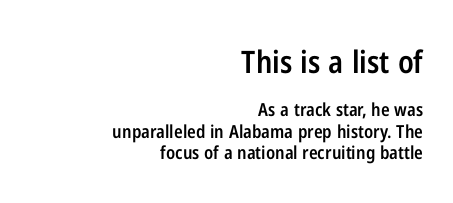
Caption: multi-line text, flush right, ragged left. The upper block of text is set noticeably larger than the block beneath it. Set as a demibold, roughly 600 on the weight scale. Only glyphs here, with clear space below each row.
